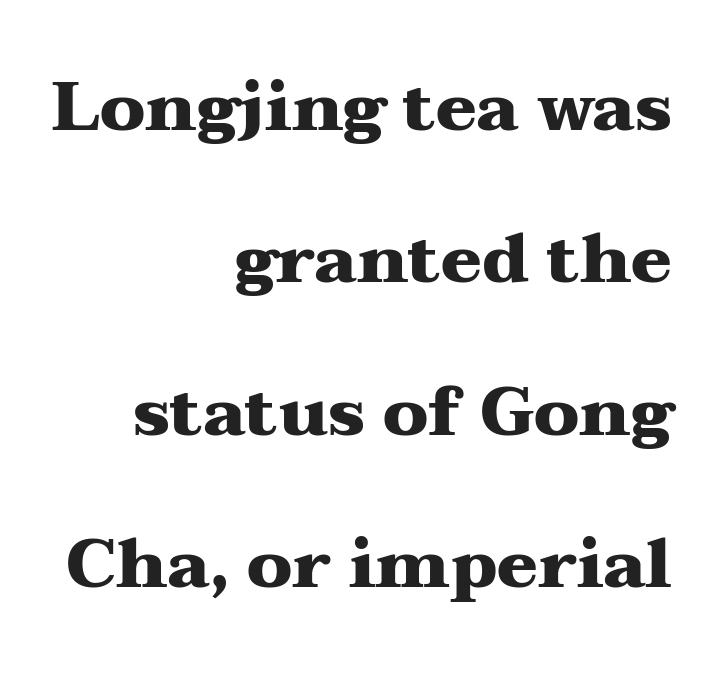
The image shows 68 px heavy, wide serif type, upright; set right-aligned, loose line spacing (2.24x), normal letter spacing, not underlined; medium stroke contrast and a medium x-height.
